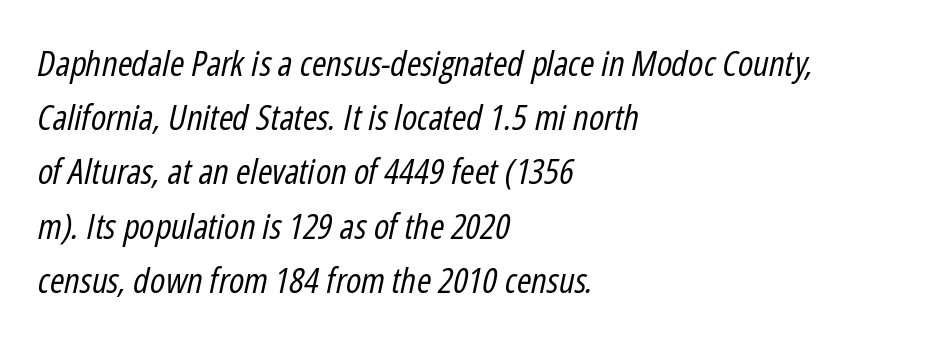
{"italic": "yes", "lean": "right", "slant_degrees": 12, "bold": "no", "weight": "regular", "width": "condensed", "stroke_contrast": "low", "x_height": "medium", "monospaced": "no", "underline": "no", "align": "left", "line_spacing": "normal", "line_spacing_ratio": 1.55, "letter_spacing": "normal", "letter_spacing_em": 0.0, "glyph_px": 35}
